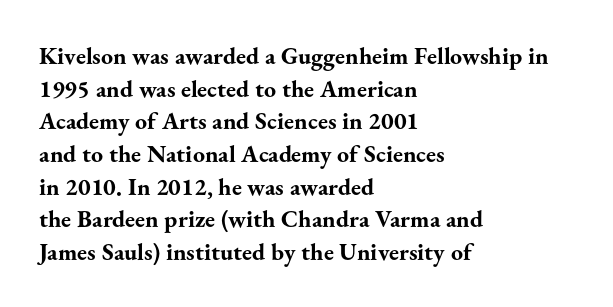
The image shows 24 px bold type, upright; set left-aligned, normal line spacing (1.36x), normal letter spacing, not underlined.
